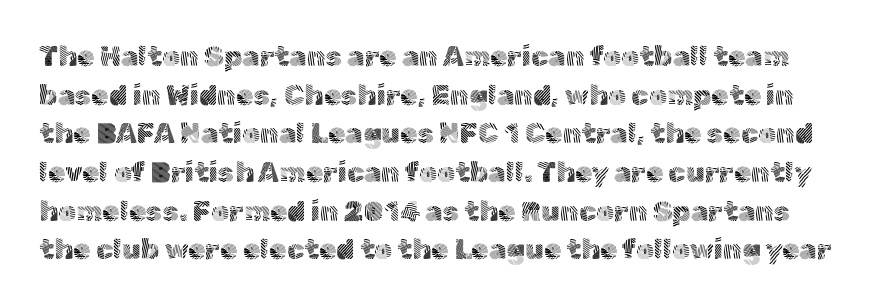
The image shows 28 px light sans-serif type, upright; set normal line spacing (1.38x), normal letter spacing, not underlined; a medium x-height.
